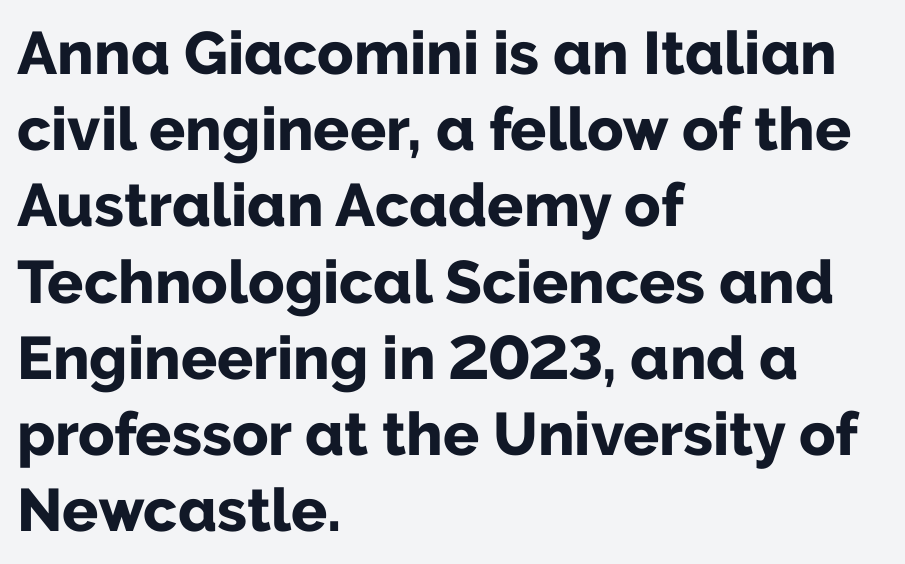
Interline gaps are of average width in this sample. Ordinary non-slanted type is in use. How heavy is the stroke? Heavy — this is a bold. A bare baseline throughout the passage. Compared with typical body copy, the letter spacing here is the same.
